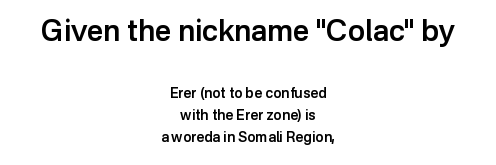
Check the space under the baseline: it is left empty. Think of a printed novel: that variable character pitch is what you see here. To sum up the face: it is a sans, with no serifs. Of the two passages, the one on top uses the larger point size. What weight is shown? A semibold, between regular and bold. When letters stand straight like this, we call the style roman or upright.
